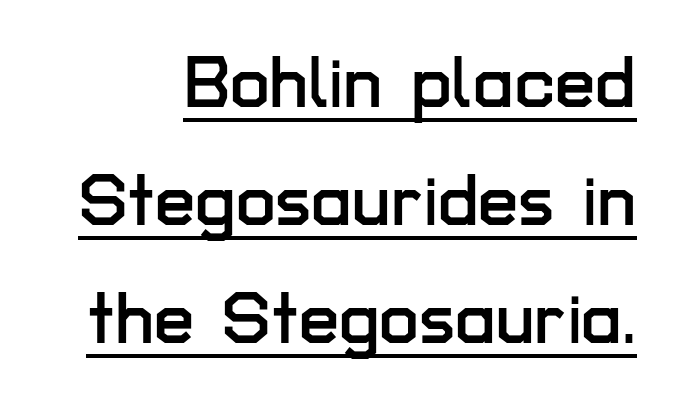
A continuous stroke trails under the words, as in a hyperlink. Line spacing here is normal. The passage is arranged like a letterhead date or caption credit — flush right. Proportional: the letters do not fall into vertical columns. Classification — sans serif.
